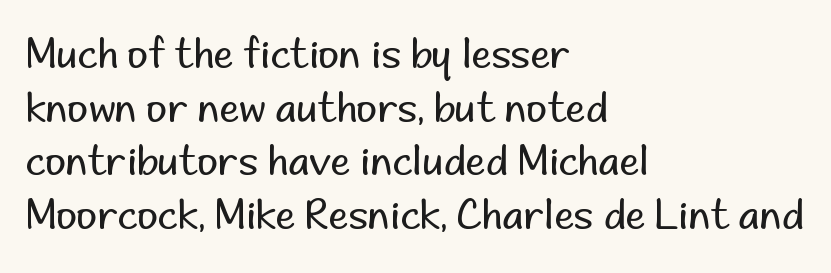
Q: Is the text bold? A: No.
Q: Is the text italic (slanted)? A: No, it is upright.
Q: Is the typeface a serif or a sans-serif typeface? A: Sans-serif.
Q: Is the text underlined? A: No.
Q: How is the paragraph aligned? A: Left-aligned.
Q: Is the spacing between letters normal or unusually wide? A: Normal.
Q: Is the spacing between lines tight, normal or loose? A: Normal.
Q: Width (condensed, normal, or wide)? A: Normal.
Q: Stroke contrast? A: Low.
Q: x-height? A: Small.
Q: Monospaced? A: No.
